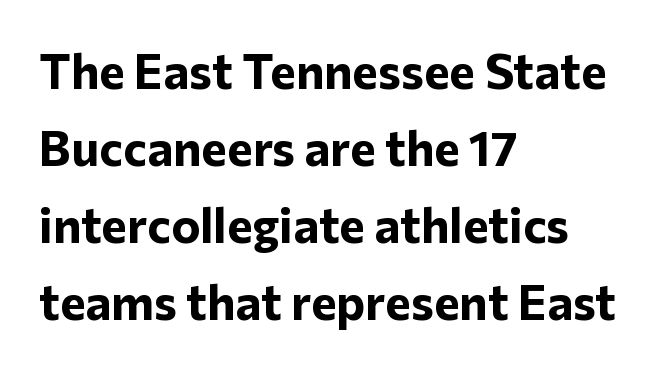
Q: Is the text bold? A: Yes.
Q: Is the text italic (slanted)? A: No, it is upright.
Q: Is the typeface a serif or a sans-serif typeface? A: Sans-serif.
Q: Is the text underlined? A: No.
Q: How is the paragraph aligned? A: Left-aligned.
Q: Is the spacing between letters normal or unusually wide? A: Normal.
Q: Is the spacing between lines tight, normal or loose? A: Normal.
Q: Width (condensed, normal, or wide)? A: Normal.
Q: Stroke contrast? A: Low.
Q: x-height? A: Medium.
Q: Monospaced? A: No.
